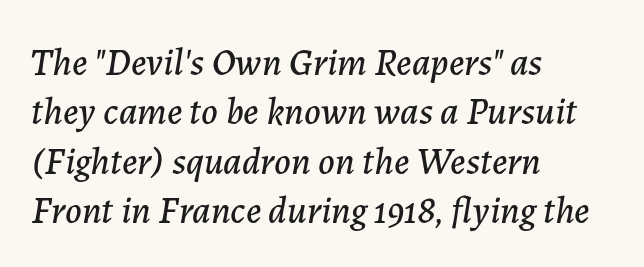
The image shows 38 px text type, italic (leaning right); set left-aligned, normal line spacing (1.3x), normal letter spacing, not underlined; low stroke contrast and a medium x-height.
